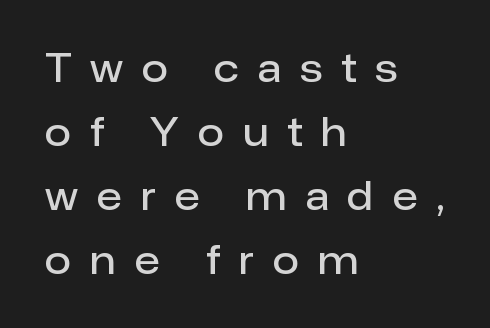
Q: Is the text bold? A: Semi-bold.
Q: Is the text italic (slanted)? A: No, it is upright.
Q: Is the typeface a serif or a sans-serif typeface? A: Sans-serif.
Q: Is the text underlined? A: No.
Q: How is the paragraph aligned? A: Left-aligned.
Q: Is the spacing between letters normal or unusually wide? A: Unusually wide.
Q: Is the spacing between lines tight, normal or loose? A: Normal.
Q: Width (condensed, normal, or wide)? A: Normal.
Q: Stroke contrast? A: Low.
Q: x-height? A: Medium.
Q: Monospaced? A: No.
